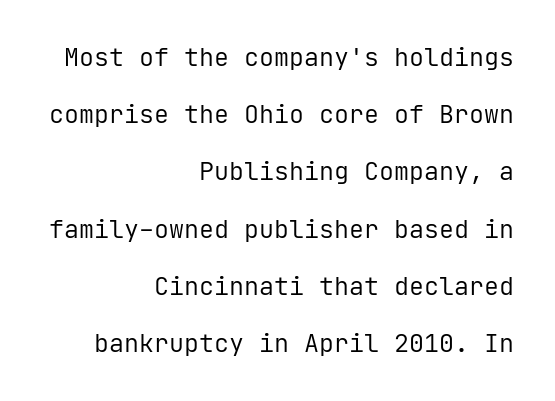
No heavy texture on the line: the type isn't bold. Look at the tracking — it's just the regular setting, nothing added. Nobody drew a line under any word here. Widely set lines give the paragraph a tall, airy silhouette. Compared with a flush-left layout, this one pins lines to the opposite, right side. A roman cut, with each character standing at attention.
